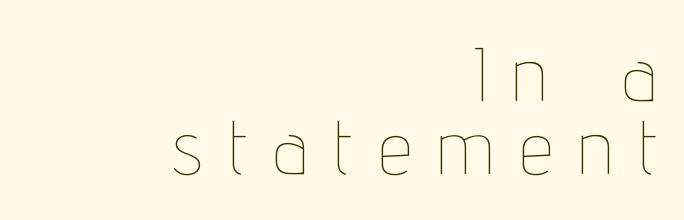
The image shows 75 px thin, condensed type, upright; set right-aligned, tight line spacing (0.97x), unusually wide letter spacing (+0.37 em), not underlined; low stroke contrast and a medium x-height.
